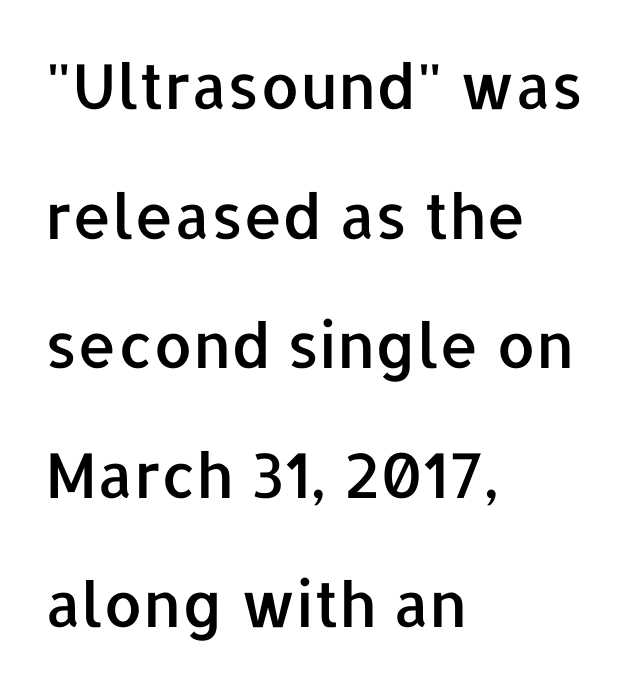
{"serif": "no", "italic": "no", "width": "normal", "stroke_contrast": "low", "x_height": "medium", "monospaced": "no", "underline": "no", "align": "left", "line_spacing": "loose", "line_spacing_ratio": 2.09, "letter_spacing": "normal", "letter_spacing_em": 0.0, "glyph_px": 62}
